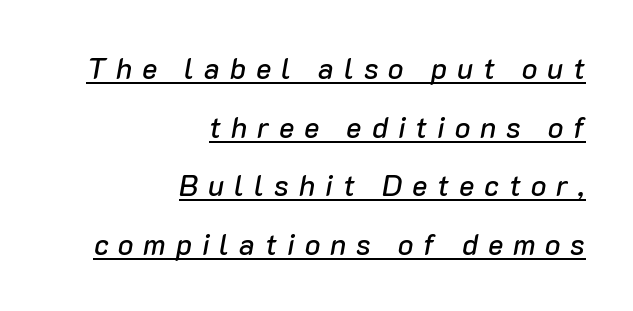
Characters are canted at an angle relative to the baseline's perpendicular. What decoration does the sample have? An underline. Horizontal alignment here is rightward, an uncommon choice for prose. Characters follow at a spacing far wider than the type designer built in. Leading: increased. Each letter keeps its own natural width here, so spacing adapts to shape.
